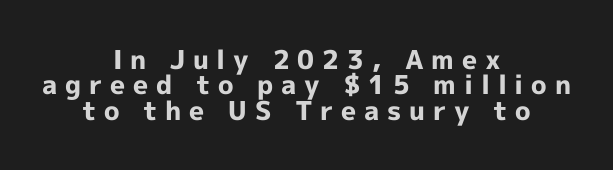
The image shows 26 px bold type, upright; set centered, tight line spacing (0.98x), unusually wide letter spacing (+0.3 em), not underlined.
